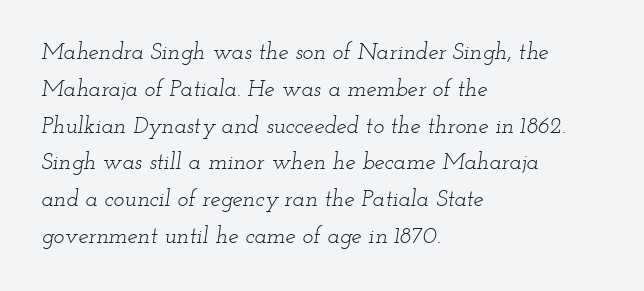
{"italic": "yes", "lean": "right", "slant_degrees": 12, "bold": "no", "underline": "no", "align": "left", "line_spacing": "normal", "line_spacing_ratio": 1.6, "letter_spacing": "normal", "letter_spacing_em": 0.0, "glyph_px": 23}
